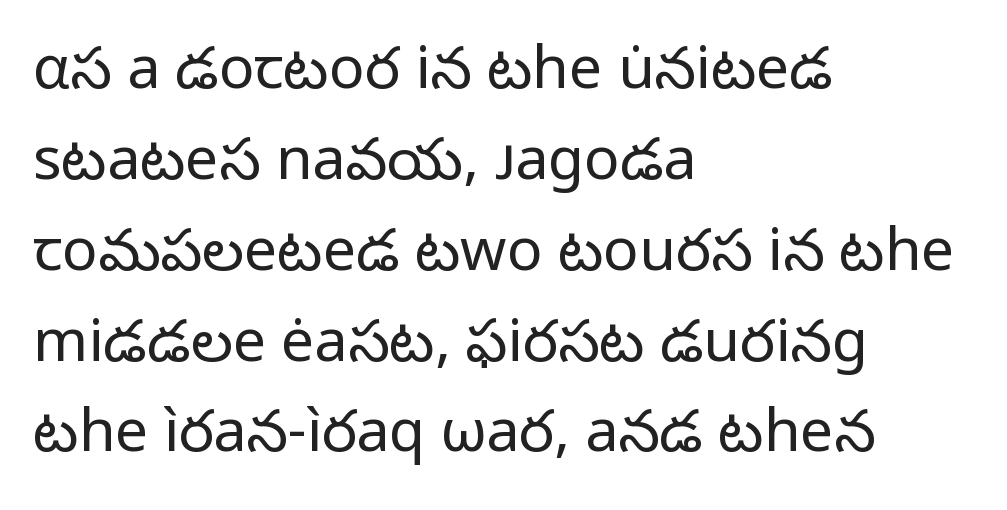
The image shows 59 px regular-weight sans-serif type, upright; set left-aligned, normal line spacing (1.54x), normal letter spacing, not underlined; low stroke contrast and a medium x-height.
